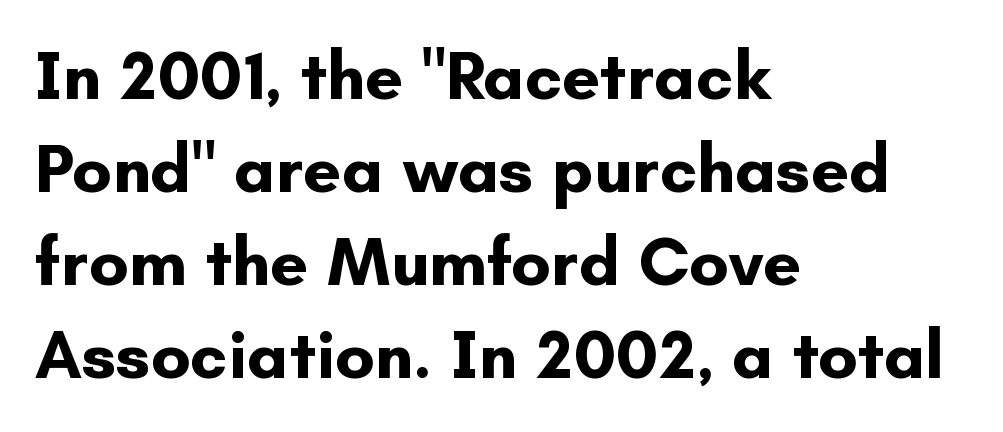
Q: Is the text bold? A: Yes.
Q: Is the text italic (slanted)? A: No, it is upright.
Q: Is the typeface a serif or a sans-serif typeface? A: Sans-serif.
Q: Is the text underlined? A: No.
Q: How is the paragraph aligned? A: Left-aligned.
Q: Is the spacing between letters normal or unusually wide? A: Normal.
Q: Is the spacing between lines tight, normal or loose? A: Normal.
Q: Width (condensed, normal, or wide)? A: Normal.
Q: Stroke contrast? A: Low.
Q: x-height? A: Small.
Q: Monospaced? A: No.
